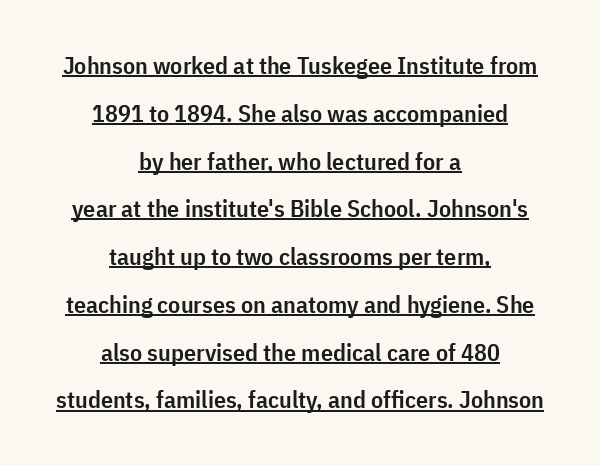
Q: Is the text bold? A: Semi-bold.
Q: Is the text italic (slanted)? A: No, it is upright.
Q: Is the text underlined? A: Yes.
Q: How is the paragraph aligned? A: Centered.
Q: Is the spacing between letters normal or unusually wide? A: Normal.
Q: Is the spacing between lines tight, normal or loose? A: Loose.
